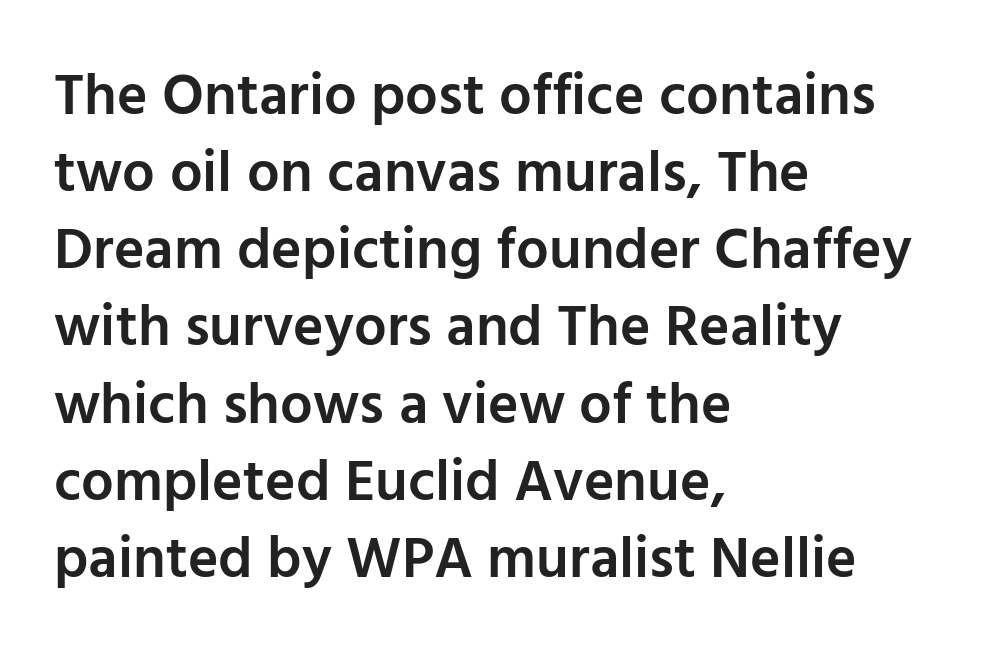
{"serif": "no", "italic": "no", "bold": "semi", "weight": "semibold", "width": "normal", "stroke_contrast": "low", "x_height": "medium", "monospaced": "no", "underline": "no", "align": "left", "line_spacing": "normal", "line_spacing_ratio": 1.33, "letter_spacing": "normal", "letter_spacing_em": 0.0, "glyph_px": 58}
